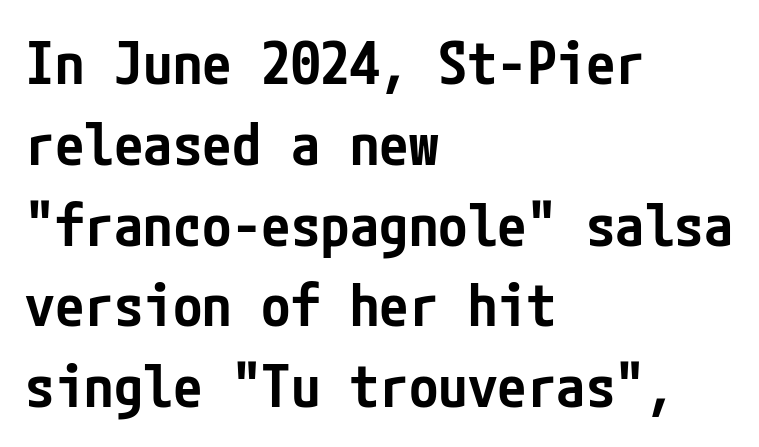
Q: Is the text bold? A: Semi-bold.
Q: Is the text italic (slanted)? A: No, it is upright.
Q: Is the typeface a serif or a sans-serif typeface? A: Sans-serif.
Q: Is the text underlined? A: No.
Q: How is the paragraph aligned? A: Left-aligned.
Q: Is the spacing between letters normal or unusually wide? A: Normal.
Q: Is the spacing between lines tight, normal or loose? A: Normal.
Q: Width (condensed, normal, or wide)? A: Condensed.
Q: Stroke contrast? A: Low.
Q: x-height? A: Medium.
